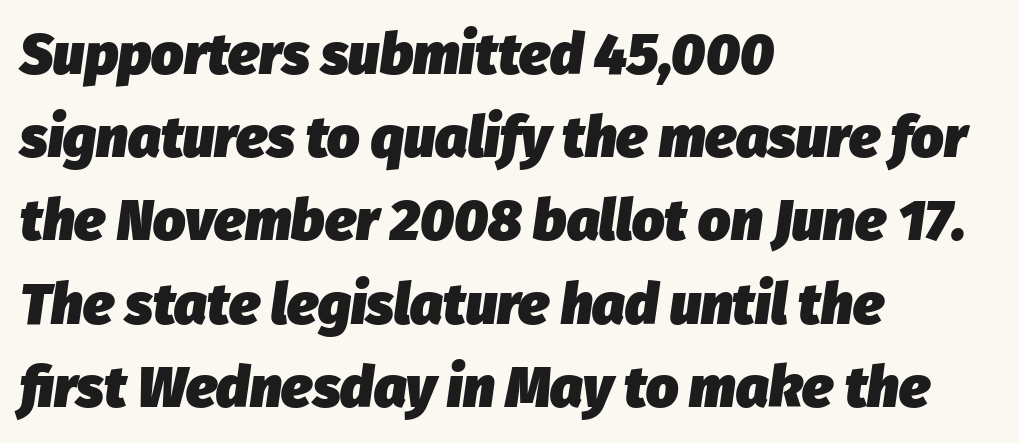
The image shows 57 px heavy type, italic (leaning right); set left-aligned, normal line spacing (1.46x), normal letter spacing, not underlined; low stroke contrast and a medium x-height.
